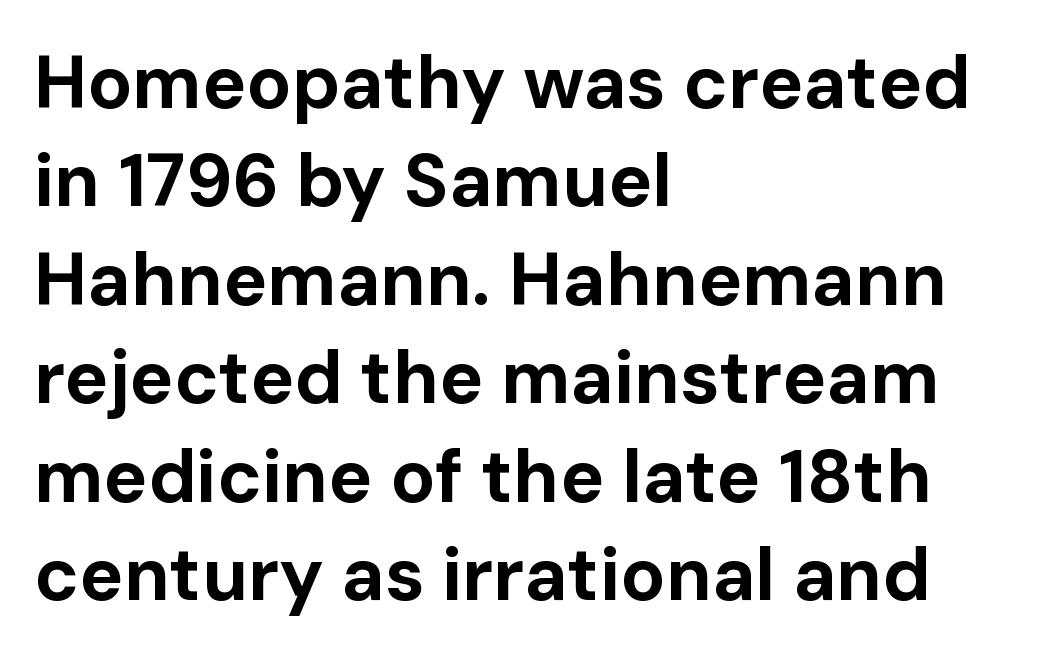
{"serif": "no", "italic": "no", "bold": "yes", "weight": "bold", "width": "normal", "stroke_contrast": "low", "x_height": "medium", "monospaced": "no", "underline": "no", "align": "left", "line_spacing": "normal", "line_spacing_ratio": 1.33, "letter_spacing": "normal", "letter_spacing_em": 0.0, "glyph_px": 74}
